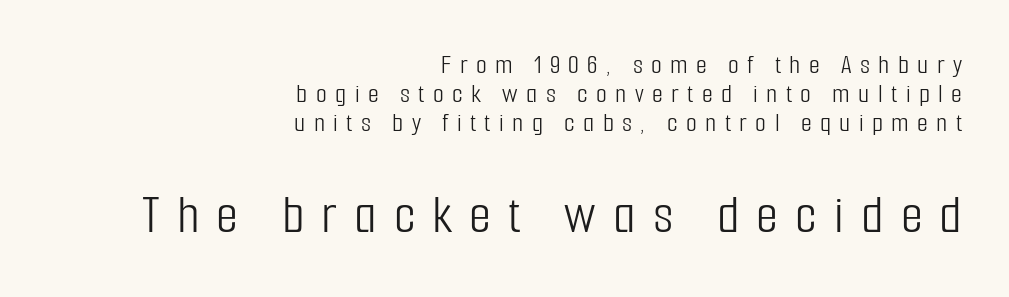
{"serif": "no", "italic": "no", "bold": "no", "weight": "light", "width": "condensed", "stroke_contrast": "low", "x_height": "medium", "monospaced": "no", "underline": "no", "align": "right", "line_spacing": "tight", "line_spacing_ratio": 1.04, "letter_spacing": "wide", "letter_spacing_em": 0.3, "larger_block": "second", "size_ratio": 2.04, "glyph_px": 57}
